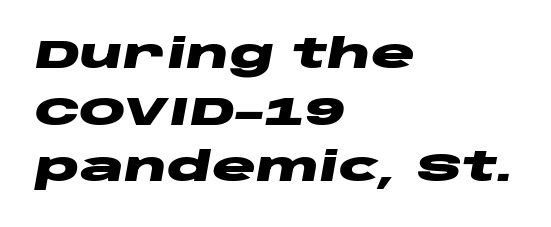
Q: Is the text bold? A: Yes.
Q: Is the text italic (slanted)? A: Yes, it leans right by about 10 degrees.
Q: Is the text underlined? A: No.
Q: How is the paragraph aligned? A: Left-aligned.
Q: Is the spacing between letters normal or unusually wide? A: Normal.
Q: Is the spacing between lines tight, normal or loose? A: Normal.
Q: Width (condensed, normal, or wide)? A: Wide.
Q: Stroke contrast? A: Low.
Q: x-height? A: Large.
Q: Monospaced? A: No.
